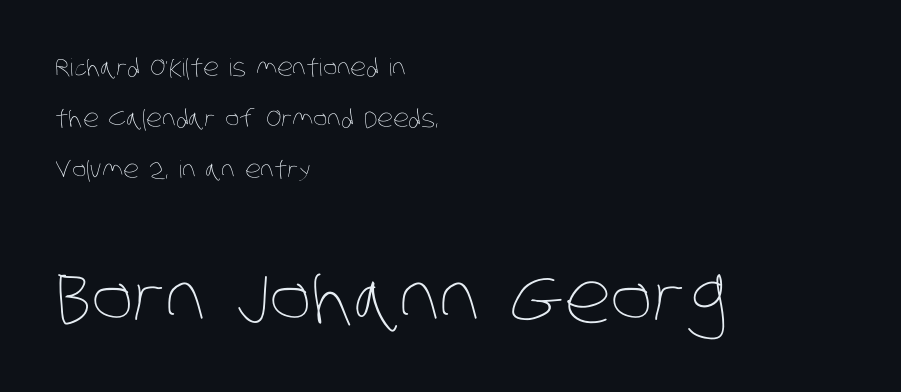
Q: Is the text bold? A: No.
Q: Is the text underlined? A: No.
Q: How is the paragraph aligned? A: Left-aligned.
Q: Is the spacing between letters normal or unusually wide? A: Normal.
Q: Is the spacing between lines tight, normal or loose? A: Loose.
Q: Which block of text is set in a larger size, the first (top) or the second (bottom)? A: The second (bottom) one.
Q: Width (condensed, normal, or wide)? A: Condensed.
Q: Stroke contrast? A: Low.
Q: x-height? A: Large.
Q: Monospaced? A: No.
